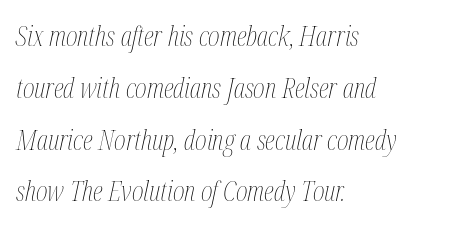
No letter is thick-stroked: the sample isn't bold. The space beneath each line is pristine and unruled. The setting favours the left margin, as ordinary paragraphs usually do. Observe the lean: these are italic letterforms.
